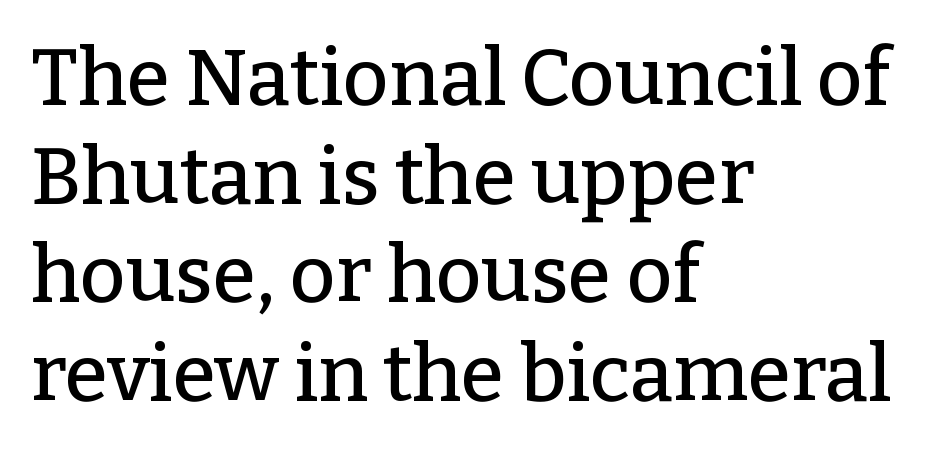
The image shows 79 px serif type, upright; set left-aligned, normal line spacing (1.25x), normal letter spacing, not underlined; low stroke contrast and a medium x-height.
